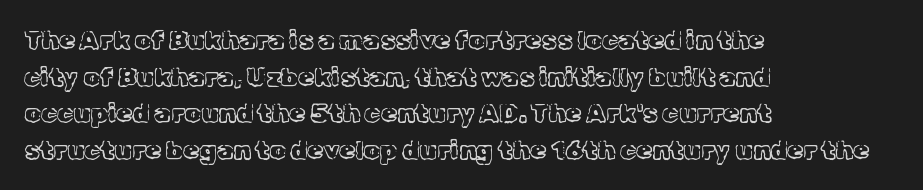
In CSS terms this would be text-align: left. The words here are not underlined. The font is comparable to plain body text, perhaps lighter. Every character sits straight up, as roman type does. The vertical gap from one line to the next is medium. Compared with typical body copy, the letter spacing here is the same.
